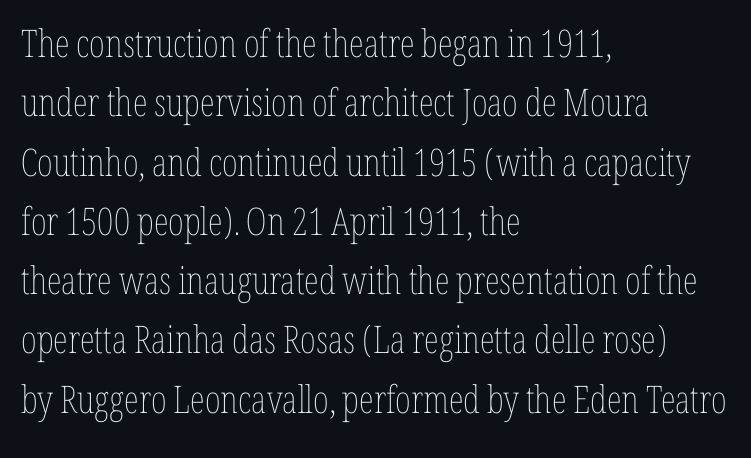
Q: Is the text bold? A: No.
Q: Is the text italic (slanted)? A: No, it is upright.
Q: Is the text underlined? A: No.
Q: How is the paragraph aligned? A: Left-aligned.
Q: Is the spacing between letters normal or unusually wide? A: Normal.
Q: Is the spacing between lines tight, normal or loose? A: Normal.
Q: Width (condensed, normal, or wide)? A: Condensed.
Q: Stroke contrast? A: Low.
Q: x-height? A: Medium.
Q: Monospaced? A: No.
